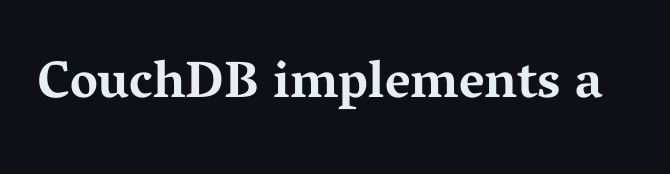
Looks like regular typesetting: each glyph gets only the width it needs. These lines carry a lot of weight — the face is fully bold. The passage shown is not underscored anywhere. Is this a sans? No — the strokes have serifs. Rendered with straight, roman letterforms. Each word holds together tightly as a unit, with standard inter-letter gaps.
